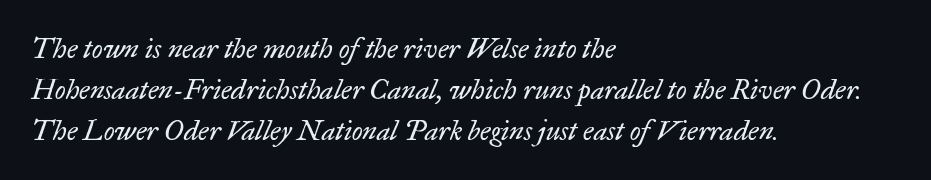
Q: Is the text bold? A: No.
Q: Is the text italic (slanted)? A: Yes, it leans right by about 17 degrees.
Q: Is the typeface a serif or a sans-serif typeface? A: Serif.
Q: Is the text underlined? A: No.
Q: How is the paragraph aligned? A: Left-aligned.
Q: Is the spacing between letters normal or unusually wide? A: Normal.
Q: Is the spacing between lines tight, normal or loose? A: Normal.
Q: Width (condensed, normal, or wide)? A: Normal.
Q: Stroke contrast? A: Low.
Q: x-height? A: Small.
Q: Monospaced? A: No.
